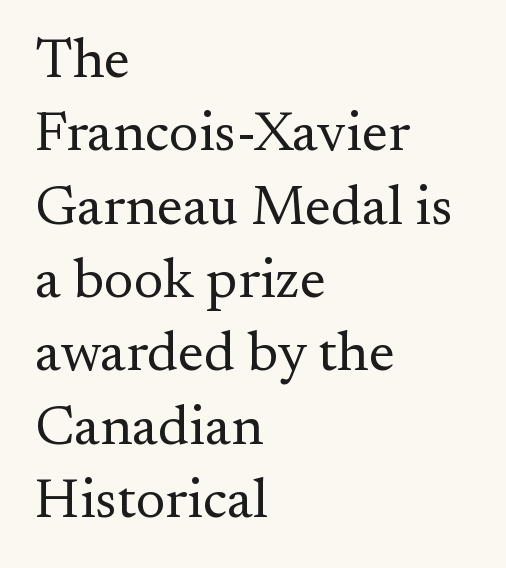
The image shows 56 px regular-weight serif type, upright; set left-aligned, normal line spacing (1.31x), normal letter spacing, not underlined; medium stroke contrast and a small x-height.
